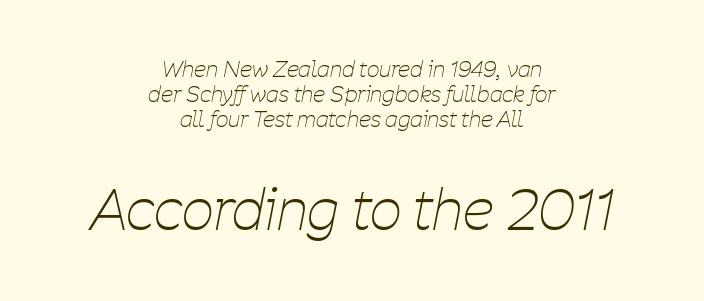
The image shows 56 px thin, condensed type, italic (leaning right); set centered, tight line spacing (1.13x), normal letter spacing, not underlined; the second (bottom) block is 2.55x larger; low stroke contrast and a medium x-height.
